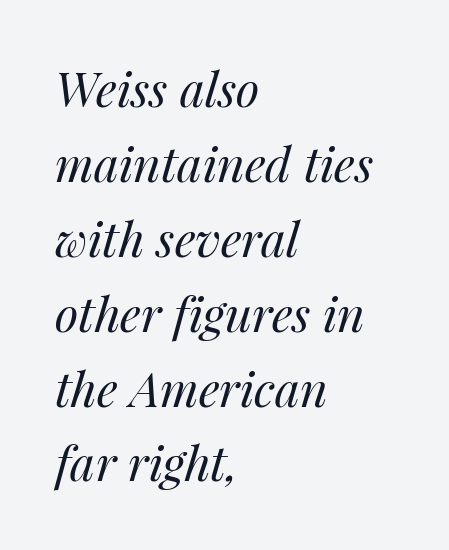
The image shows 48 px regular-weight type, italic (leaning right); set left-aligned, normal line spacing (1.56x), normal letter spacing, not underlined; medium stroke contrast and a medium x-height.
